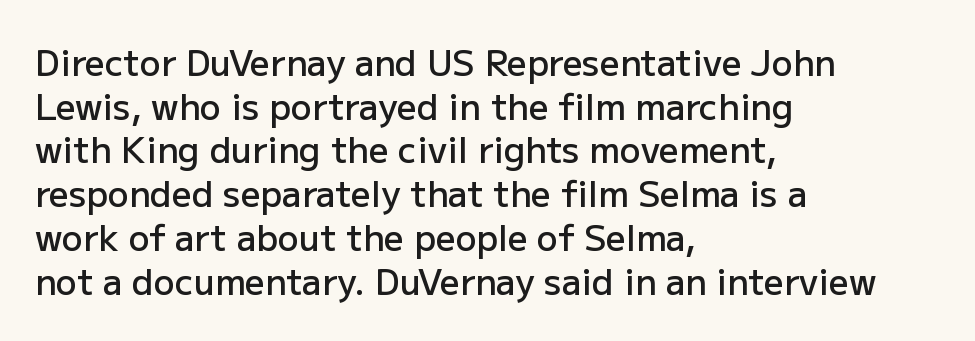
The image shows 35 px semibold sans-serif type, upright; set left-aligned, normal line spacing (1.25x), normal letter spacing, not underlined; low stroke contrast and a medium x-height.
